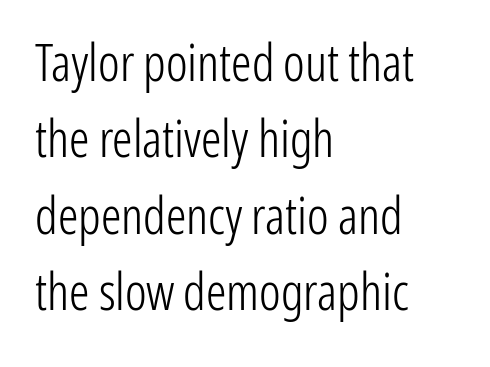
The baseline area is clear. This block has exactly the height ordinary leading produces. The lettering holds an erect, upright posture throughout. Here the designer chose a conventional face with non-uniform glyph widths.
